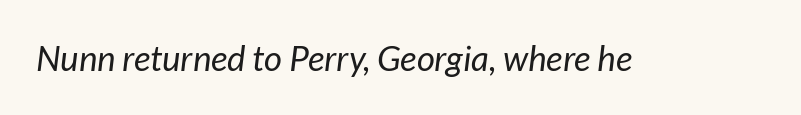
The image shows 35 px regular-weight type, italic (leaning right); set normal letter spacing, not underlined; low stroke contrast and a medium x-height.
